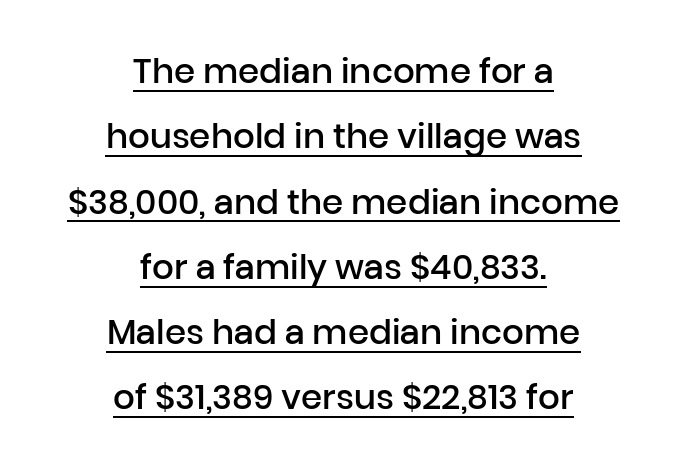
The image shows 34 px semibold sans-serif type, upright; set centered, loose line spacing (1.92x), normal letter spacing, underlined; low stroke contrast and a medium x-height.
